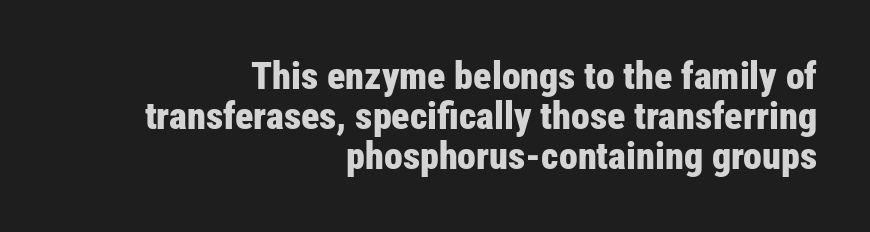
Which margin do the lines hug? The right one — the left edge is uneven. What weight is shown? A full bold with thick strokes. This rendering employs a face without finishing strokes, i.e., a sans-serif. The glyphs are unaccompanied by any horizontal stroke below them.
